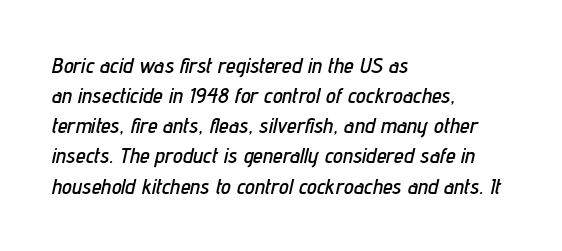
The image shows 22 px text type, italic (leaning right); set left-aligned, normal line spacing (1.37x), normal letter spacing, not underlined.
